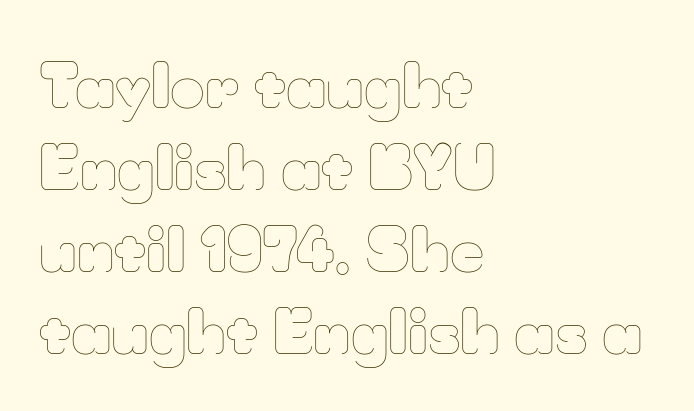
Q: Is the text bold? A: No.
Q: Is the text italic (slanted)? A: No, it is upright.
Q: Is the text underlined? A: No.
Q: How is the paragraph aligned? A: Left-aligned.
Q: Is the spacing between letters normal or unusually wide? A: Normal.
Q: Is the spacing between lines tight, normal or loose? A: Normal.
Q: Width (condensed, normal, or wide)? A: Normal.
Q: Stroke contrast? A: Low.
Q: x-height? A: Small.
Q: Monospaced? A: No.
